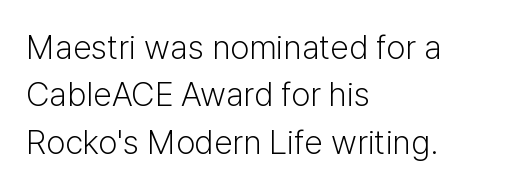
{"serif": "no", "italic": "no", "bold": "no", "weight": "light", "width": "normal", "stroke_contrast": "low", "x_height": "medium", "monospaced": "no", "underline": "no", "align": "left", "line_spacing": "normal", "line_spacing_ratio": 1.39, "letter_spacing": "normal", "letter_spacing_em": 0.0, "glyph_px": 34}
